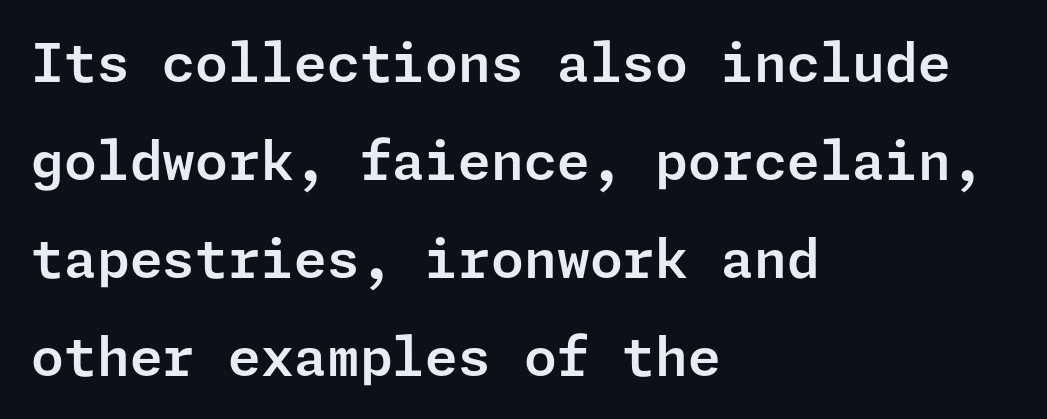
{"serif": "no", "italic": "no", "width": "normal", "stroke_contrast": "low", "x_height": "medium", "underline": "no", "align": "left", "line_spacing_ratio": 1.85, "letter_spacing": "normal", "letter_spacing_em": 0.0, "glyph_px": 53}
